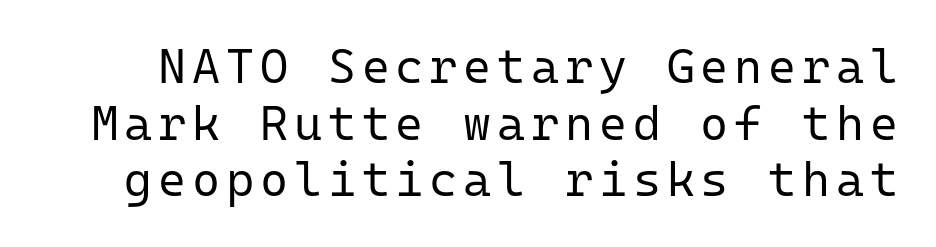
Q: Is the text bold? A: No.
Q: Is the text italic (slanted)? A: No, it is upright.
Q: Is the typeface a serif or a sans-serif typeface? A: Sans-serif.
Q: Is the text underlined? A: No.
Q: Width (condensed, normal, or wide)? A: Normal.
Q: Stroke contrast? A: Low.
Q: x-height? A: Medium.
Q: Monospaced? A: Yes.
